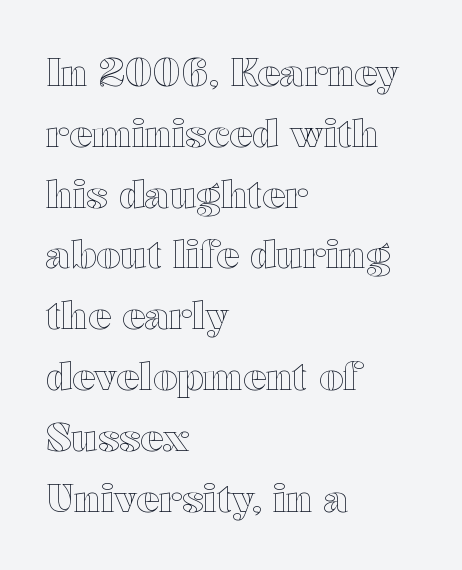
This sample has the flowing, uneven cadence of proportional lettering. The typography opts for an upright posture over an oblique one. Is there much room between lines? A standard amount, neither cramped nor airy. Layout note: lines flush left.
